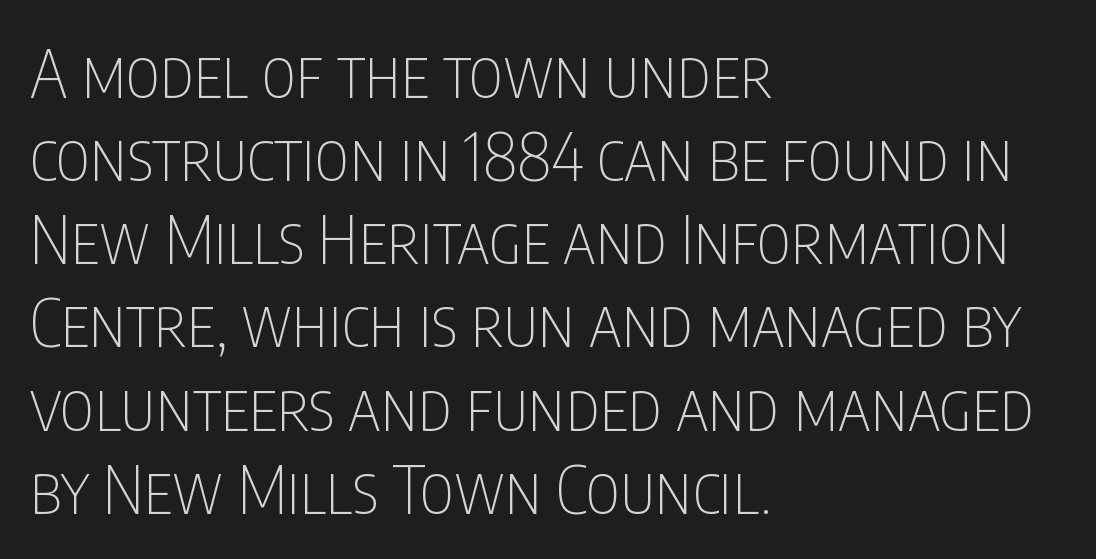
{"serif": "no", "italic": "no", "bold": "no", "weight": "thin", "width": "condensed", "stroke_contrast": "low", "x_height": "large", "monospaced": "no", "underline": "no", "align": "left", "line_spacing": "normal", "line_spacing_ratio": 1.26, "letter_spacing": "normal", "letter_spacing_em": 0.0, "glyph_px": 66}
